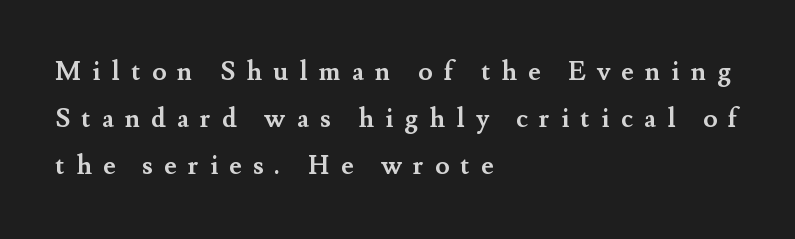
Q: Is the text bold? A: Yes.
Q: Is the text italic (slanted)? A: No, it is upright.
Q: Is the text underlined? A: No.
Q: How is the paragraph aligned? A: Left-aligned.
Q: Is the spacing between letters normal or unusually wide? A: Unusually wide.
